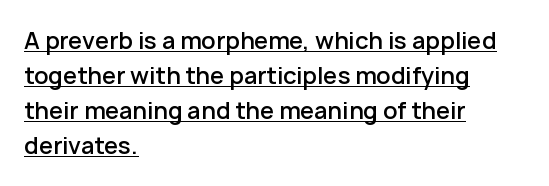
The image shows 23 px text type, upright; set left-aligned, normal line spacing (1.52x), normal letter spacing, underlined.
